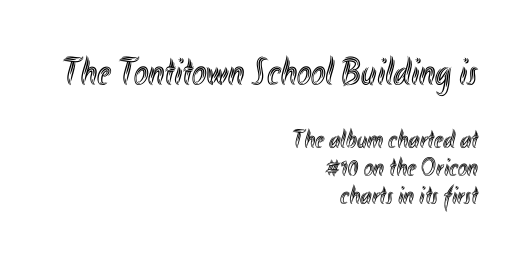
Leading: reduced. Nobody touched the tracking dial on this one. The passage shown is not underscored anywhere. Here the designer chose a conventional face with non-uniform glyph widths. These lines are set flush right with a ragged left edge.
